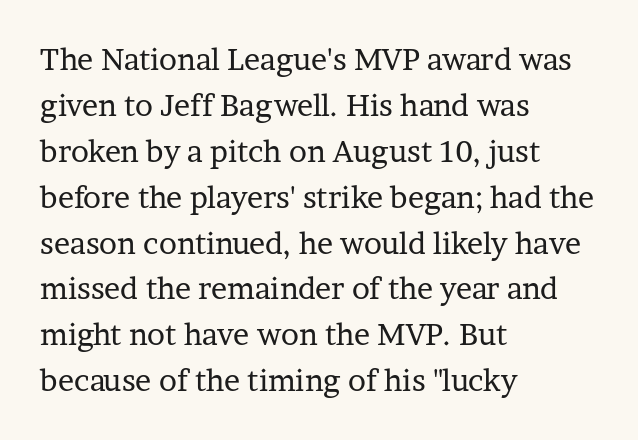
The image shows 30 px regular-weight serif type, upright; set left-aligned, normal line spacing (1.53x), normal letter spacing, not underlined; low stroke contrast and a medium x-height.
